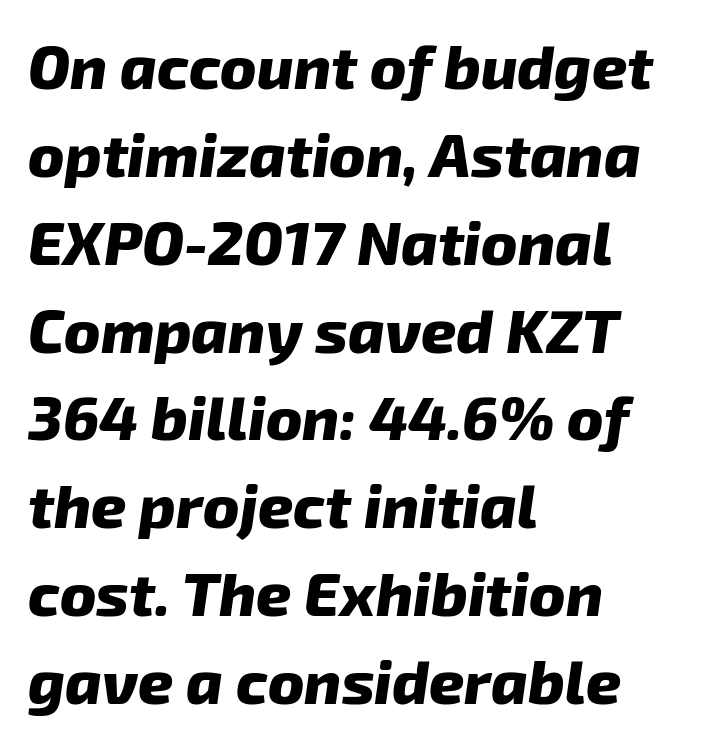
Q: Is the text bold? A: Yes.
Q: Is the text italic (slanted)? A: Yes, it leans right by about 8 degrees.
Q: Is the text underlined? A: No.
Q: How is the paragraph aligned? A: Left-aligned.
Q: Is the spacing between letters normal or unusually wide? A: Normal.
Q: Is the spacing between lines tight, normal or loose? A: Normal.
Q: Width (condensed, normal, or wide)? A: Normal.
Q: Stroke contrast? A: Low.
Q: x-height? A: Medium.
Q: Monospaced? A: No.
